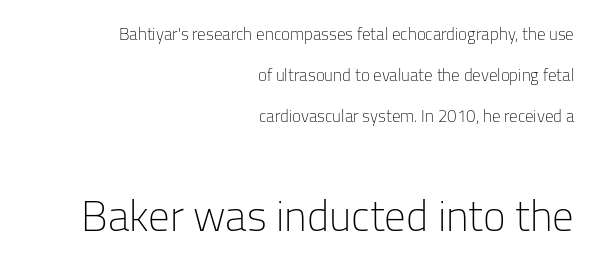
Horizontal bands of white between lines are thick stripes. Has an underline been added? It has not. Does the type have serifs? No, each stem ends abruptly. Proportional: the letters do not fall into vertical columns. Heaviness? Minimal to ordinary, like unemphasized prose.
